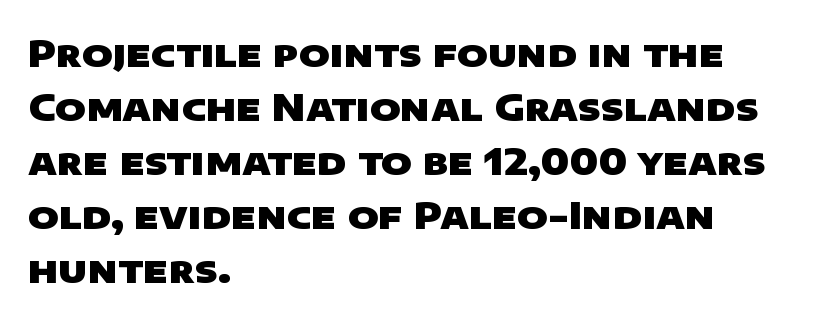
The image shows 37 px heavy, wide sans-serif type; set left-aligned, normal line spacing (1.46x), normal letter spacing, not underlined; low stroke contrast and a large x-height.
